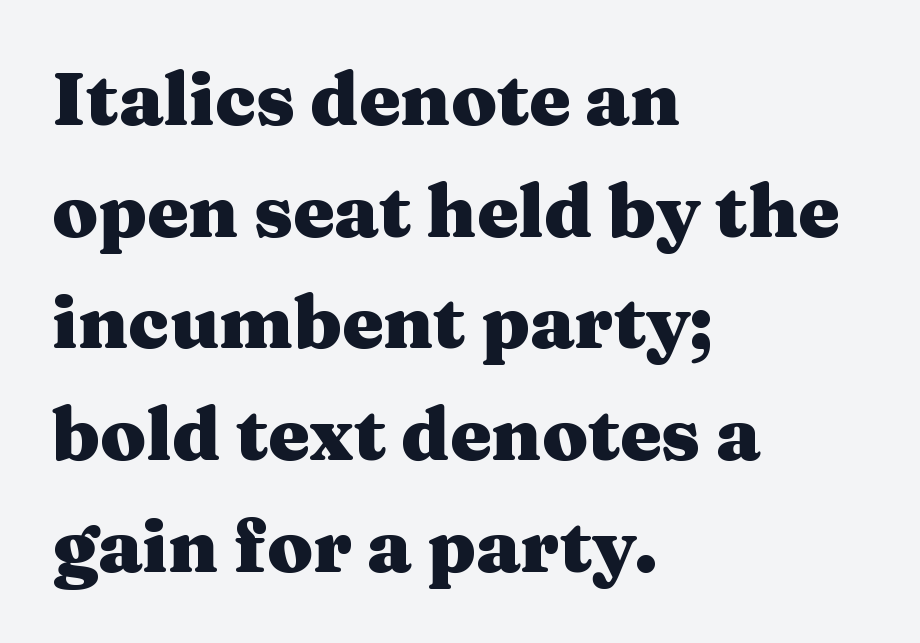
Q: Is the text bold? A: Yes.
Q: Is the text italic (slanted)? A: No, it is upright.
Q: Is the typeface a serif or a sans-serif typeface? A: Serif.
Q: Is the text underlined? A: No.
Q: How is the paragraph aligned? A: Left-aligned.
Q: Is the spacing between letters normal or unusually wide? A: Normal.
Q: Is the spacing between lines tight, normal or loose? A: Normal.
Q: Width (condensed, normal, or wide)? A: Wide.
Q: Stroke contrast? A: Medium.
Q: x-height? A: Medium.
Q: Monospaced? A: No.
